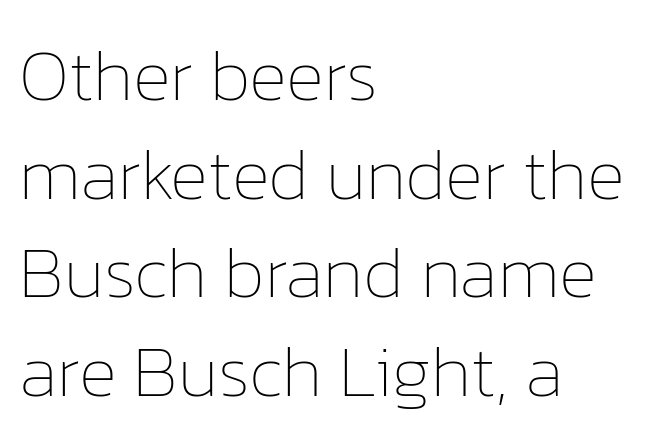
Q: Is the text bold? A: No.
Q: Is the text italic (slanted)? A: No, it is upright.
Q: Is the text underlined? A: No.
Q: How is the paragraph aligned? A: Left-aligned.
Q: Is the spacing between letters normal or unusually wide? A: Normal.
Q: Is the spacing between lines tight, normal or loose? A: Normal.
Q: Width (condensed, normal, or wide)? A: Normal.
Q: Stroke contrast? A: Low.
Q: x-height? A: Medium.
Q: Monospaced? A: No.
